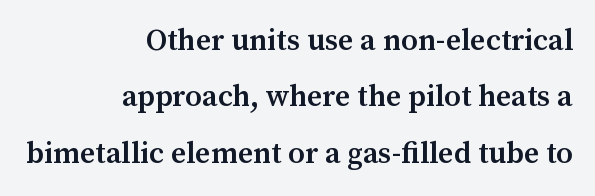
The image shows 30 px semibold serif type, upright; set right-aligned, line spacing 1.88x, normal letter spacing, not underlined; medium stroke contrast and a medium x-height.
